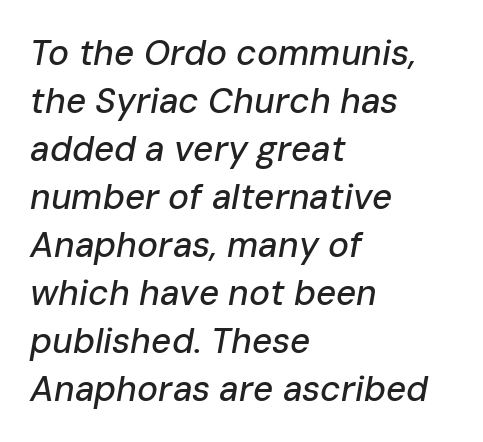
The image shows 35 px text type, italic (leaning right); set left-aligned, normal line spacing (1.37x), normal letter spacing, not underlined; low stroke contrast and a medium x-height.
